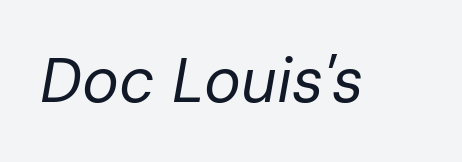
The image shows 62 px regular-weight type, italic (leaning right); set normal letter spacing, not underlined; low stroke contrast and a medium x-height.
